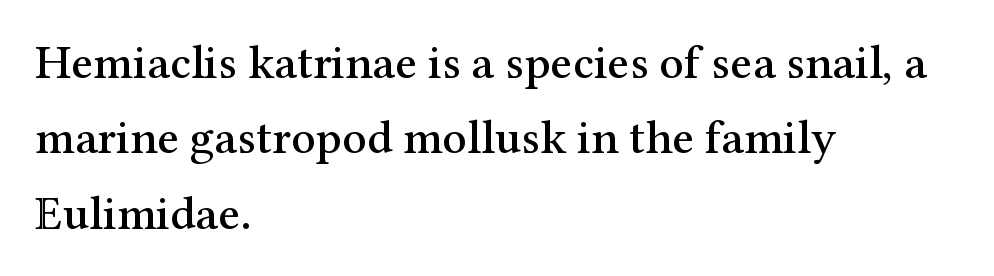
{"serif": "yes", "italic": "no", "width": "normal", "stroke_contrast": "medium", "x_height": "medium", "monospaced": "no", "underline": "no", "align": "left", "line_spacing": "normal", "line_spacing_ratio": 1.57, "letter_spacing": "normal", "letter_spacing_em": 0.0, "glyph_px": 48}
